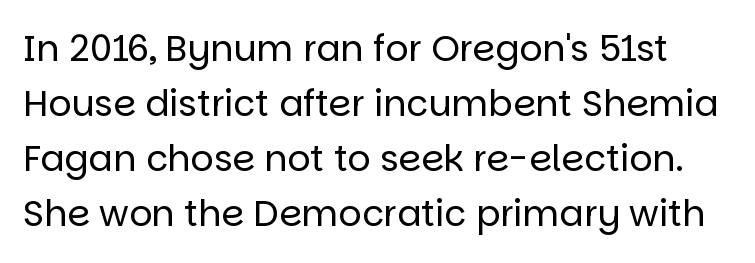
Q: Is the text bold? A: No.
Q: Is the text italic (slanted)? A: No, it is upright.
Q: Is the typeface a serif or a sans-serif typeface? A: Sans-serif.
Q: Is the text underlined? A: No.
Q: Is the spacing between letters normal or unusually wide? A: Normal.
Q: Is the spacing between lines tight, normal or loose? A: Normal.
Q: Width (condensed, normal, or wide)? A: Normal.
Q: Stroke contrast? A: Low.
Q: x-height? A: Large.
Q: Monospaced? A: No.
